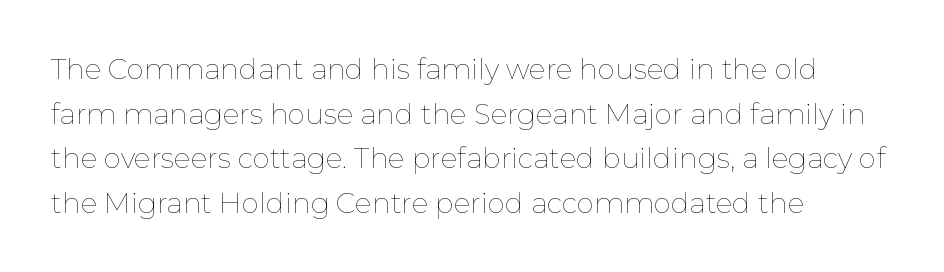
Q: Is the text bold? A: No.
Q: Is the text italic (slanted)? A: No, it is upright.
Q: Is the text underlined? A: No.
Q: How is the paragraph aligned? A: Left-aligned.
Q: Is the spacing between letters normal or unusually wide? A: Normal.
Q: Is the spacing between lines tight, normal or loose? A: Normal.
Q: Width (condensed, normal, or wide)? A: Normal.
Q: Stroke contrast? A: Low.
Q: x-height? A: Medium.
Q: Monospaced? A: No.
